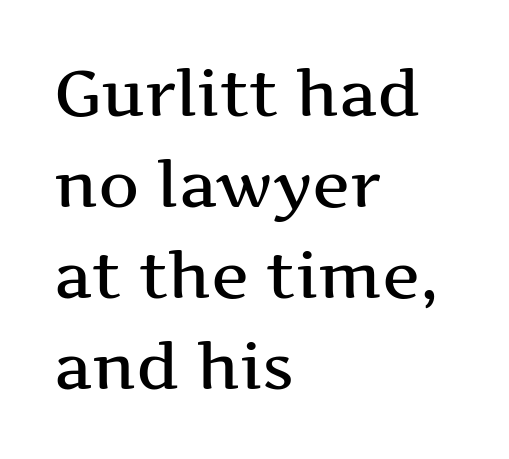
Q: Is the text italic (slanted)? A: No, it is upright.
Q: Is the typeface a serif or a sans-serif typeface? A: Serif.
Q: Is the text underlined? A: No.
Q: How is the paragraph aligned? A: Left-aligned.
Q: Is the spacing between letters normal or unusually wide? A: Normal.
Q: Is the spacing between lines tight, normal or loose? A: Normal.
Q: Width (condensed, normal, or wide)? A: Wide.
Q: Stroke contrast? A: Medium.
Q: x-height? A: Medium.
Q: Monospaced? A: No.
